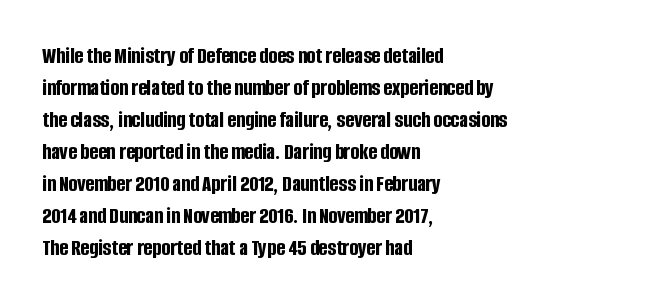
Compared with typical paragraphs, the rows here are spaced about the same. In terms of posture, this sample is upright. You'd pick this weight for a headline — it's a proper bold. Typeset ragged right — the left edge is the straight one.
